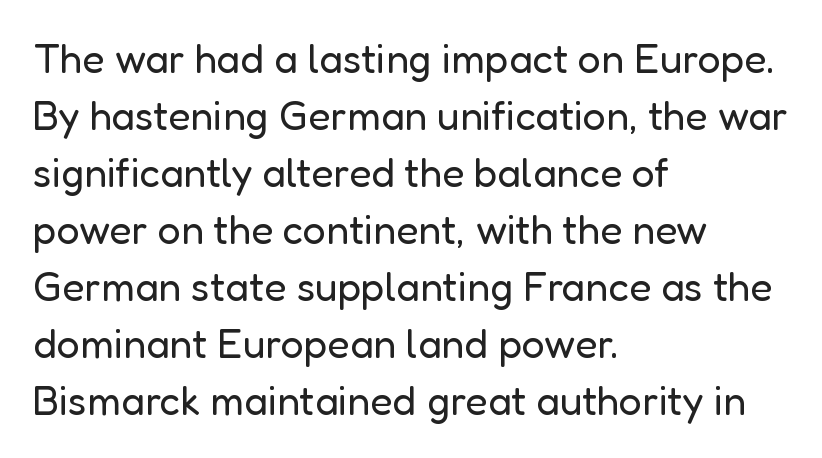
Just letters on the line, the space beneath them empty. In terms of posture, this sample is upright. Proportional: the letters do not fall into vertical columns. Baseline-to-baseline distance is the conventional proportion of letter height. The text block is weighted toward the left margin, trailing off unevenly rightward. The rendering keeps characters at their native spacing.
